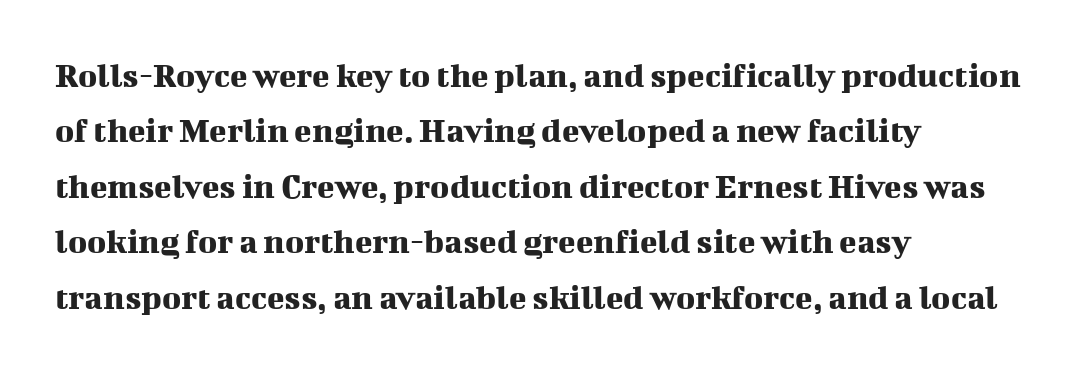
The image shows 36 px serif type, upright; set left-aligned, normal line spacing (1.54x), normal letter spacing, not underlined; medium stroke contrast and a medium x-height.
